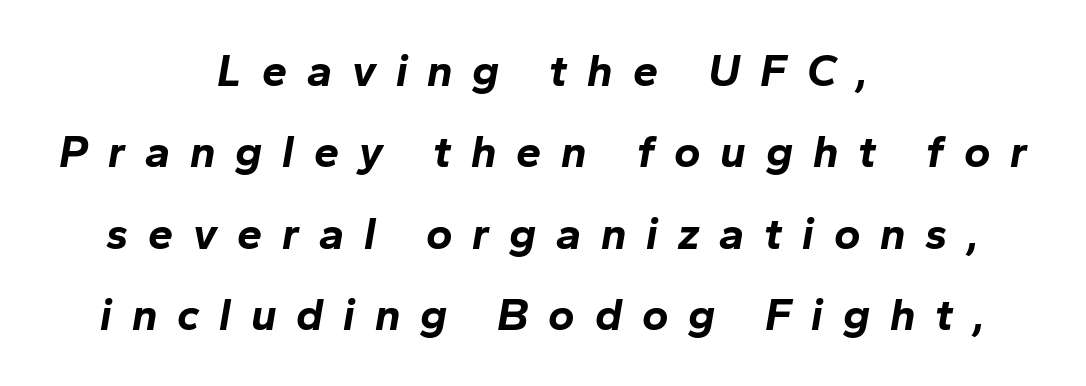
{"italic": "yes", "lean": "right", "slant_degrees": 10, "bold": "yes", "weight": "bold", "width": "normal", "stroke_contrast": "low", "x_height": "medium", "monospaced": "no", "underline": "no", "align": "center", "line_spacing_ratio": 1.81, "letter_spacing": "wide", "letter_spacing_em": 0.44, "glyph_px": 45}
